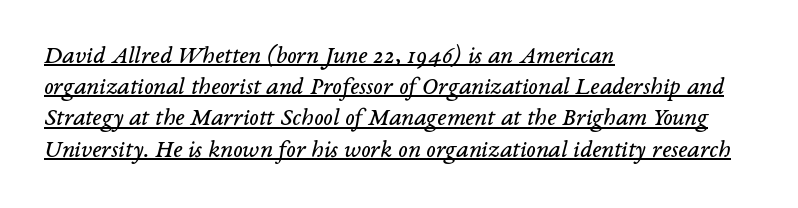
Q: Is the text bold? A: No.
Q: Is the text italic (slanted)? A: Yes, it leans right by about 14 degrees.
Q: Is the text underlined? A: Yes.
Q: How is the paragraph aligned? A: Left-aligned.
Q: Is the spacing between letters normal or unusually wide? A: Normal.
Q: Is the spacing between lines tight, normal or loose? A: Normal.
